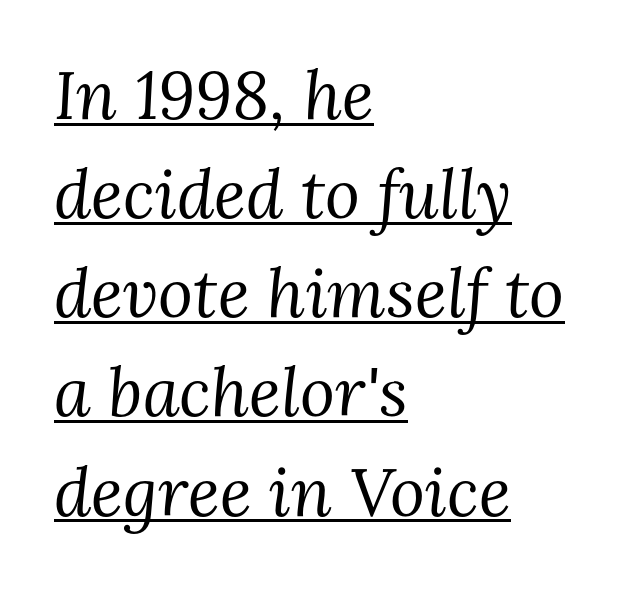
The image shows 67 px regular-weight serif type, italic (leaning right); set left-aligned, normal line spacing (1.48x), normal letter spacing, underlined; medium stroke contrast and a medium x-height.
